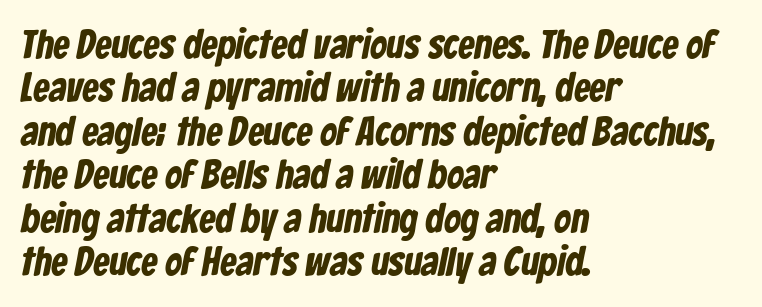
The image shows 41 px condensed sans-serif type; set left-aligned, tight line spacing (1.06x), normal letter spacing, not underlined; low stroke contrast and a medium x-height.
